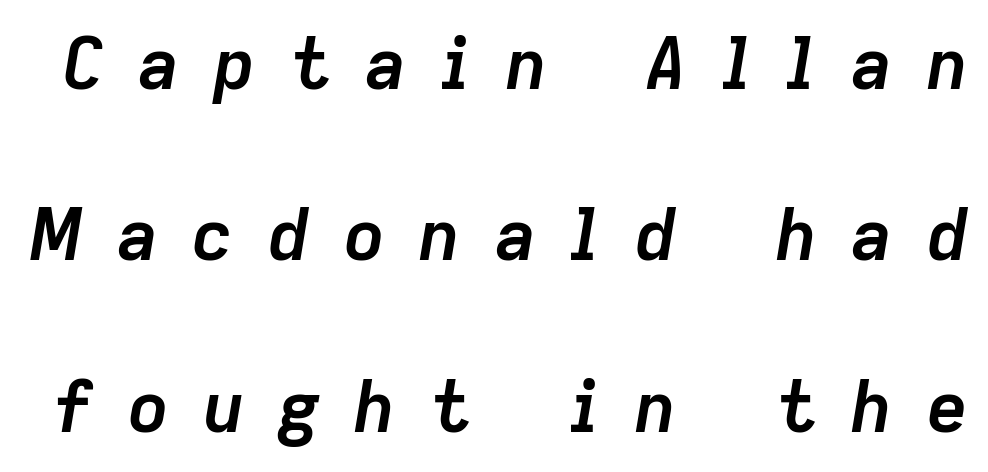
The image shows 72 px semibold type, italic (leaning right); set loose line spacing (2.38x), unusually wide letter spacing (+0.45 em), not underlined; low stroke contrast and a medium x-height.
